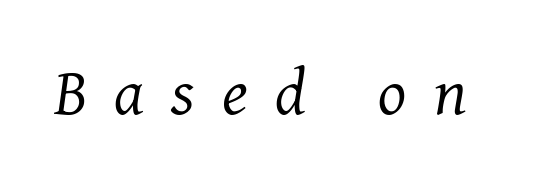
Q: Is the text bold? A: No.
Q: Is the text italic (slanted)? A: Yes, it leans right by about 11 degrees.
Q: Is the typeface a serif or a sans-serif typeface? A: Serif.
Q: Is the text underlined? A: No.
Q: Is the spacing between letters normal or unusually wide? A: Unusually wide.
Q: Width (condensed, normal, or wide)? A: Normal.
Q: Stroke contrast? A: Medium.
Q: x-height? A: Medium.
Q: Monospaced? A: No.
